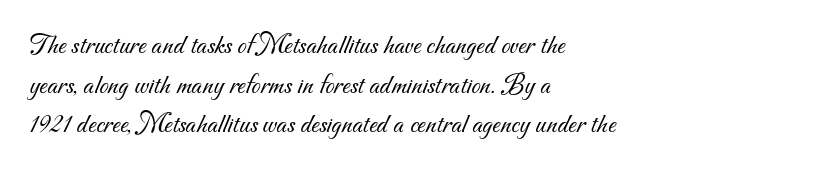
{"serif": "no", "bold": "no", "weight": "light", "width": "normal", "stroke_contrast": "medium", "x_height": "small", "monospaced": "no", "underline": "no", "align": "left", "line_spacing": "normal", "line_spacing_ratio": 1.37, "letter_spacing": "normal", "letter_spacing_em": 0.0, "glyph_px": 29}
